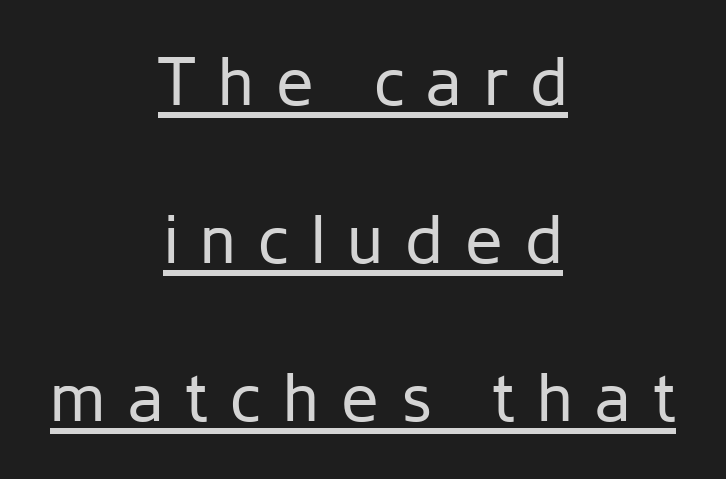
{"serif": "no", "italic": "no", "bold": "no", "weight": "regular", "width": "normal", "stroke_contrast": "low", "x_height": "medium", "monospaced": "no", "underline": "yes", "align": "center", "line_spacing": "loose", "line_spacing_ratio": 2.36, "letter_spacing": "wide", "letter_spacing_em": 0.33, "glyph_px": 67}
